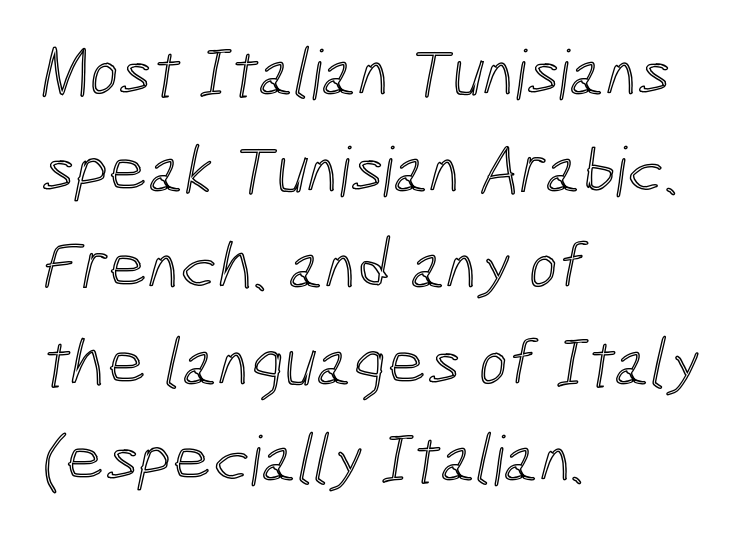
The zone under the glyphs is completely vacant. One-word summary of the alignment: left. The face used here is proportionally spaced, like ordinary book or web type. The horizontal fit of the characters is conventional and even. Line spacing here is normal.
